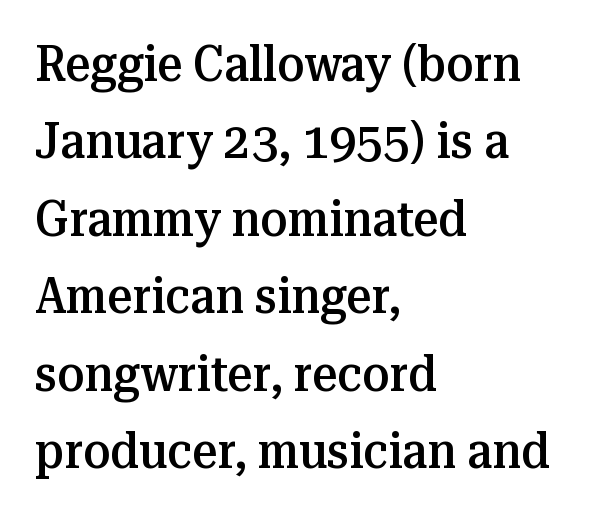
Q: Is the text bold? A: Semi-bold.
Q: Is the text italic (slanted)? A: No, it is upright.
Q: Is the typeface a serif or a sans-serif typeface? A: Serif.
Q: Is the text underlined? A: No.
Q: How is the paragraph aligned? A: Left-aligned.
Q: Is the spacing between letters normal or unusually wide? A: Normal.
Q: Is the spacing between lines tight, normal or loose? A: Normal.
Q: Width (condensed, normal, or wide)? A: Normal.
Q: Stroke contrast? A: Medium.
Q: x-height? A: Medium.
Q: Monospaced? A: No.
